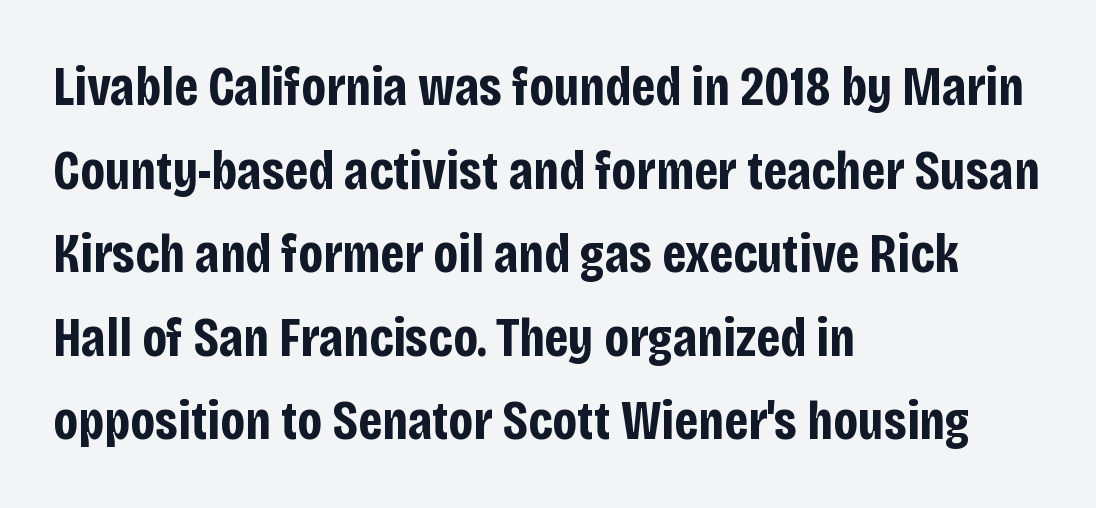
The image shows 55 px bold, condensed sans-serif type, upright; set left-aligned, normal line spacing (1.52x), normal letter spacing, not underlined; low stroke contrast and a large x-height.
